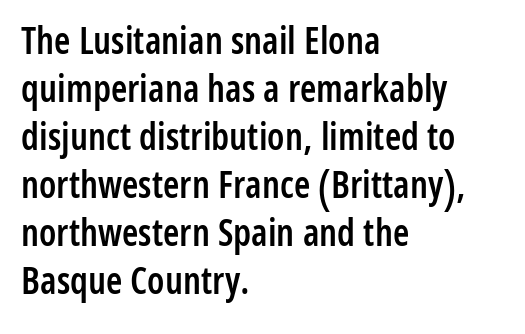
{"serif": "no", "italic": "no", "bold": "semi", "weight": "semibold", "width": "condensed", "stroke_contrast": "low", "x_height": "medium", "monospaced": "no", "underline": "no", "align": "left", "line_spacing": "normal", "line_spacing_ratio": 1.3, "letter_spacing": "normal", "letter_spacing_em": 0.0, "glyph_px": 37}
